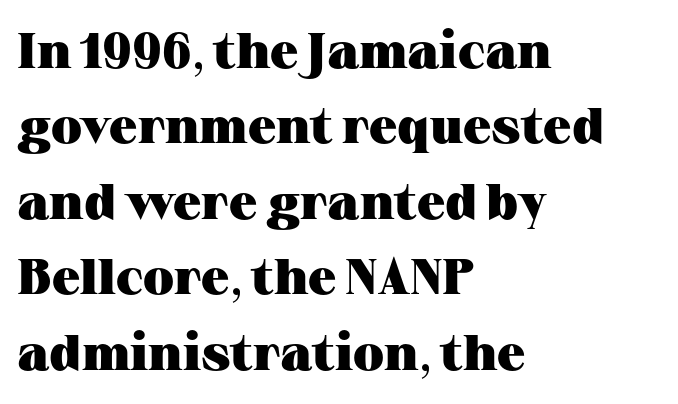
{"serif": "yes", "italic": "no", "bold": "yes", "weight": "heavy", "width": "wide", "stroke_contrast": "medium", "x_height": "medium", "monospaced": "no", "underline": "no", "align": "left", "line_spacing": "normal", "line_spacing_ratio": 1.51, "letter_spacing": "normal", "letter_spacing_em": 0.0, "glyph_px": 50}
